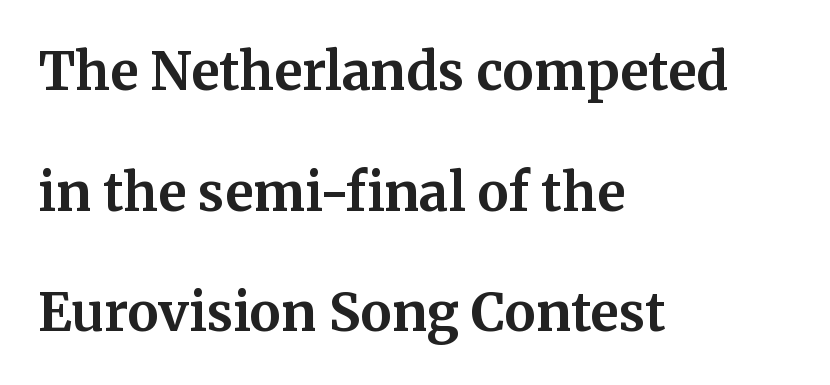
Q: Is the text bold? A: Yes.
Q: Is the text italic (slanted)? A: No, it is upright.
Q: Is the typeface a serif or a sans-serif typeface? A: Serif.
Q: Is the text underlined? A: No.
Q: How is the paragraph aligned? A: Left-aligned.
Q: Is the spacing between letters normal or unusually wide? A: Normal.
Q: Is the spacing between lines tight, normal or loose? A: Loose.
Q: Width (condensed, normal, or wide)? A: Normal.
Q: Stroke contrast? A: Medium.
Q: x-height? A: Medium.
Q: Monospaced? A: No.
